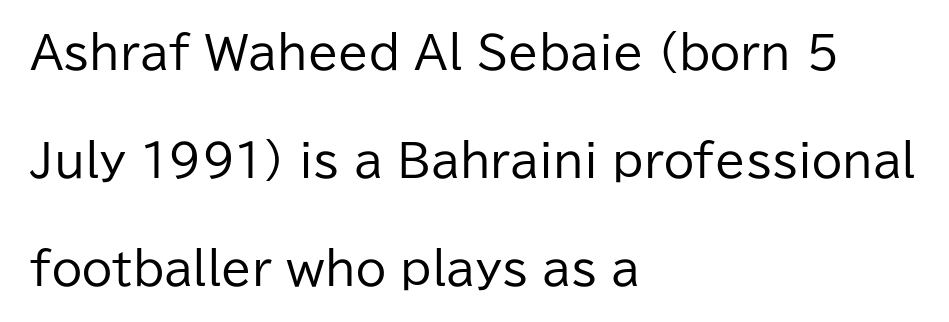
Q: Is the text bold? A: No.
Q: Is the text italic (slanted)? A: No, it is upright.
Q: Is the typeface a serif or a sans-serif typeface? A: Sans-serif.
Q: Is the text underlined? A: No.
Q: How is the paragraph aligned? A: Left-aligned.
Q: Is the spacing between letters normal or unusually wide? A: Normal.
Q: Is the spacing between lines tight, normal or loose? A: Loose.
Q: Width (condensed, normal, or wide)? A: Normal.
Q: Stroke contrast? A: Low.
Q: x-height? A: Medium.
Q: Monospaced? A: No.
